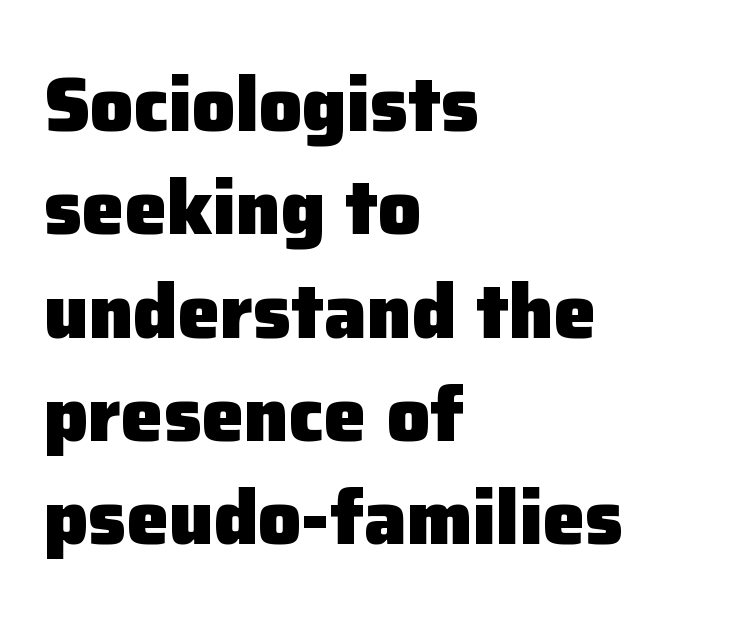
{"serif": "no", "italic": "no", "bold": "yes", "weight": "heavy", "width": "normal", "stroke_contrast": "low", "x_height": "medium", "monospaced": "no", "underline": "no", "align": "left", "line_spacing": "normal", "line_spacing_ratio": 1.36, "letter_spacing": "normal", "letter_spacing_em": 0.0, "glyph_px": 76}
